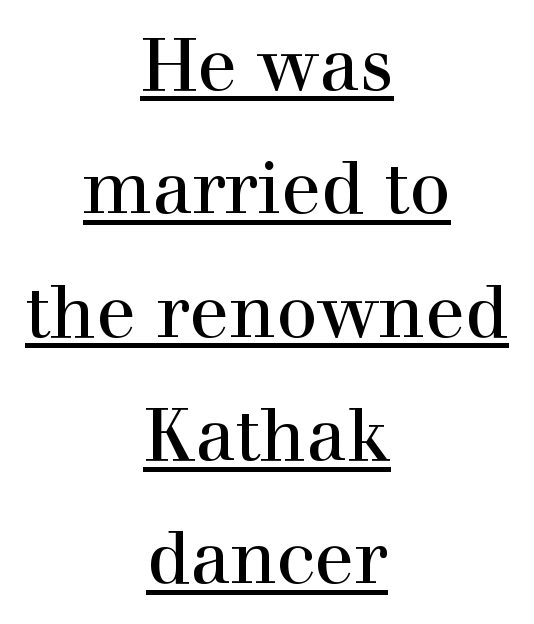
Check the space under the baseline: a stroke is drawn there. Between one letter and the next there's only the usual sliver of space. These lines are centered, leaving both edges ragged. Character widths vary here, with narrow letters taking less room than wide ones. The rendering uses a moderate line-height, typical for paragraphs.
